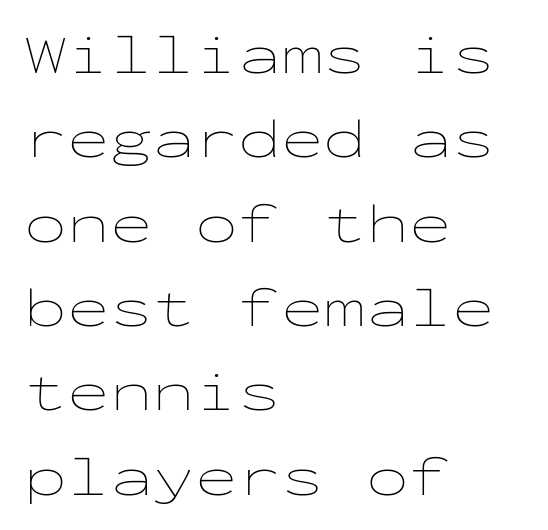
The rendering keeps characters at their native spacing. Does the lettering tilt? It doesn't — this is upright. The passage shown is not underscored anywhere. One-word summary of the alignment: left.
